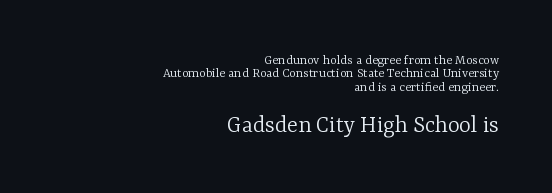
Notice how descenders almost collide with the ascenders below — that's tight leading. This layout puts the modest block above and the oversized block below. Characters remain perfectly vertical along every line. These glyphs show unthickened strokes, regular width or finer.
